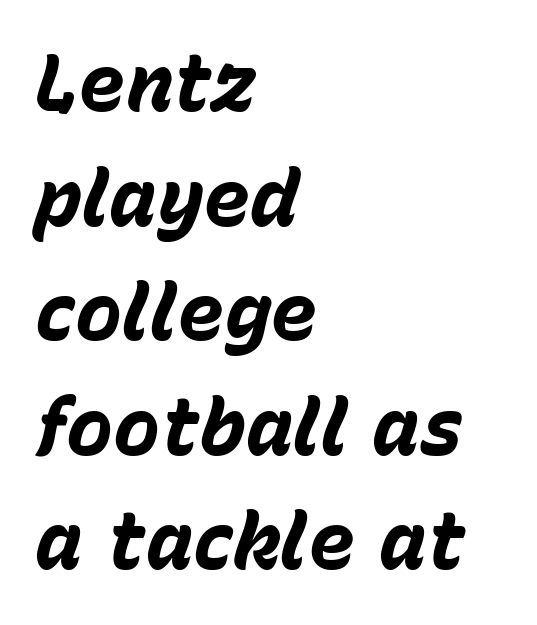
Q: Is the text bold? A: Yes.
Q: Is the text italic (slanted)? A: Yes, it leans right by about 15 degrees.
Q: Is the text underlined? A: No.
Q: How is the paragraph aligned? A: Left-aligned.
Q: Is the spacing between letters normal or unusually wide? A: Normal.
Q: Is the spacing between lines tight, normal or loose? A: Normal.
Q: Width (condensed, normal, or wide)? A: Normal.
Q: Stroke contrast? A: Low.
Q: x-height? A: Medium.
Q: Monospaced? A: No.
